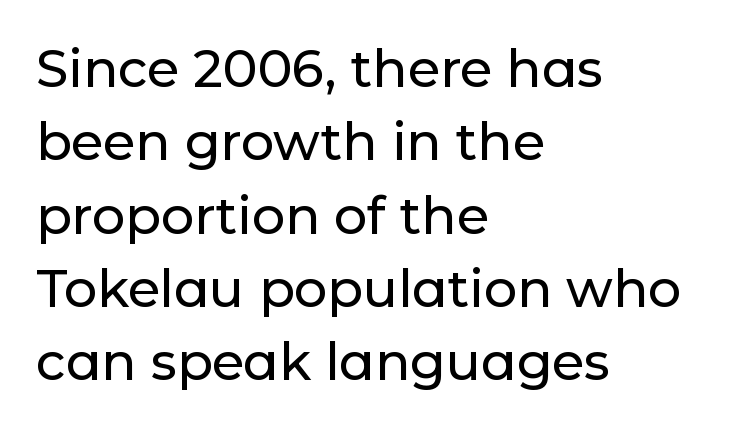
The image shows 52 px sans-serif type, upright; set left-aligned, normal line spacing (1.41x), normal letter spacing, not underlined; low stroke contrast and a medium x-height.
